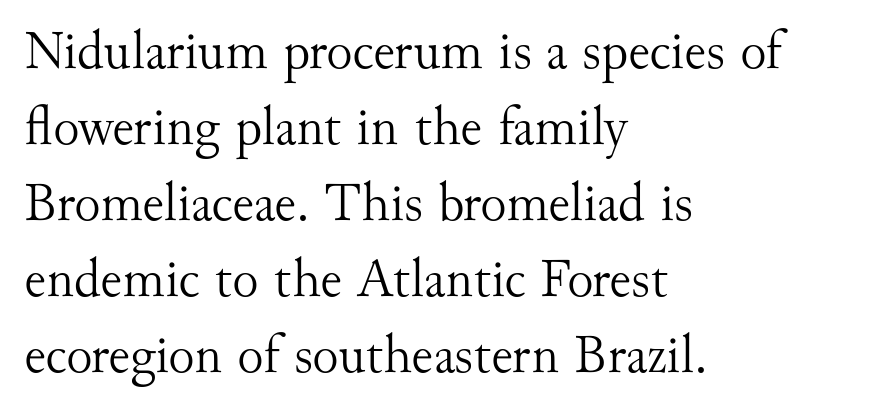
Proportional: the letters do not fall into vertical columns. Yep, those are serifs on the letters. Just letters on the line, the space beneath them empty. The compositor pushed each line to the left boundary.
